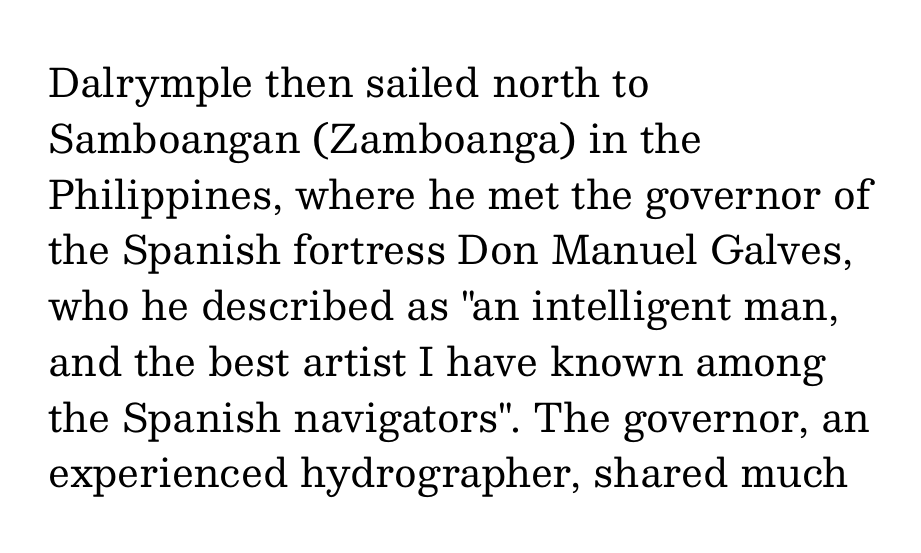
The image shows 39 px regular-weight serif type, upright; set left-aligned, normal line spacing (1.43x), normal letter spacing, not underlined; medium stroke contrast and a medium x-height.
